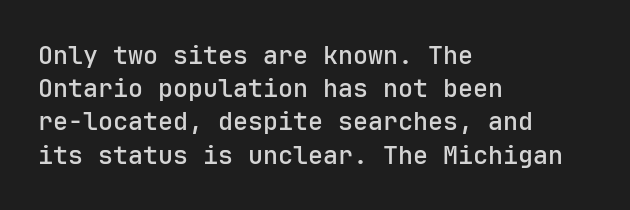
Q: Is the text italic (slanted)? A: No, it is upright.
Q: Is the text underlined? A: No.
Q: How is the paragraph aligned? A: Left-aligned.
Q: Is the spacing between letters normal or unusually wide? A: Normal.
Q: Is the spacing between lines tight, normal or loose? A: Normal.
